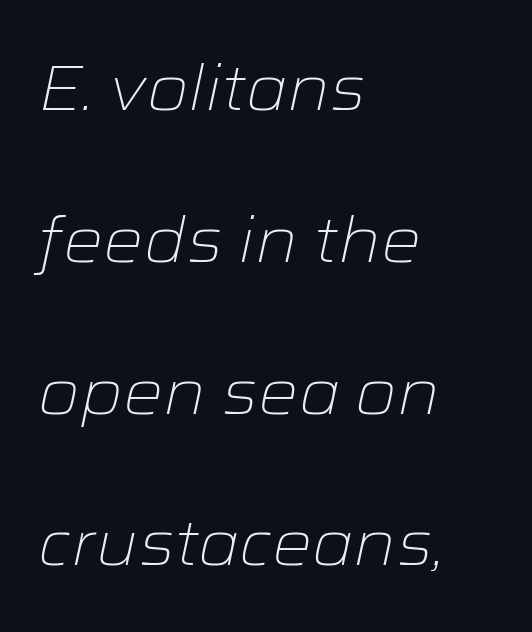
Q: Is the text bold? A: No.
Q: Is the text italic (slanted)? A: Yes, it leans right by about 12 degrees.
Q: Is the text underlined? A: No.
Q: How is the paragraph aligned? A: Left-aligned.
Q: Is the spacing between letters normal or unusually wide? A: Normal.
Q: Is the spacing between lines tight, normal or loose? A: Loose.
Q: Width (condensed, normal, or wide)? A: Wide.
Q: Stroke contrast? A: Low.
Q: x-height? A: Medium.
Q: Monospaced? A: No.
